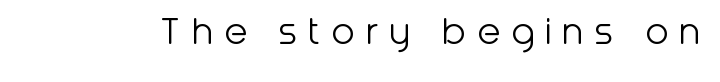
The image shows 43 px light sans-serif type, upright; set unusually wide letter spacing (+0.24 em), not underlined; low stroke contrast and a medium x-height.
